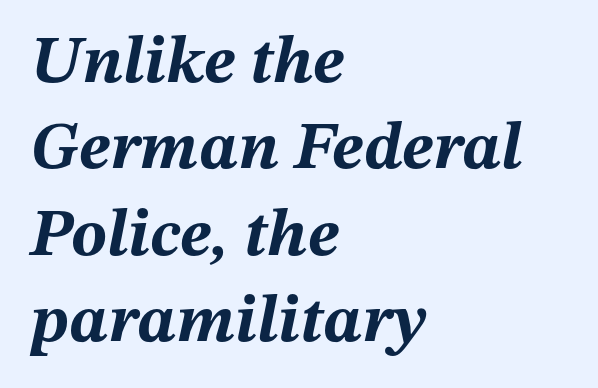
Regarding leading, the lines here are spaced in the standard way. Typographic density is high because the face is bold. Proportional: the letters do not fall into vertical columns. The type is set solid horizontally, with unmodified tracking. The glyphs look as if they've been sheared to an angle.
